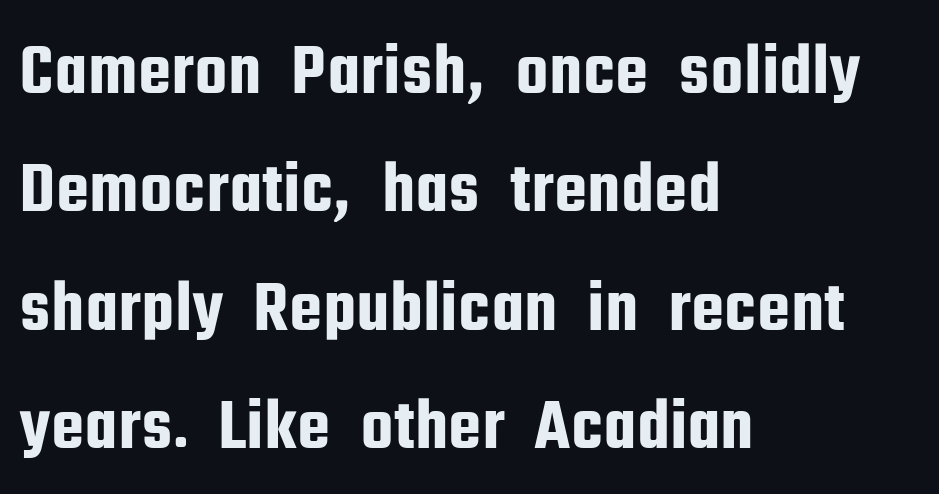
Q: Is the text italic (slanted)? A: No, it is upright.
Q: Is the typeface a serif or a sans-serif typeface? A: Sans-serif.
Q: Is the text underlined? A: No.
Q: How is the paragraph aligned? A: Left-aligned.
Q: Is the spacing between letters normal or unusually wide? A: Normal.
Q: Is the spacing between lines tight, normal or loose? A: Normal.
Q: Width (condensed, normal, or wide)? A: Condensed.
Q: Stroke contrast? A: Low.
Q: x-height? A: Medium.
Q: Monospaced? A: No.
